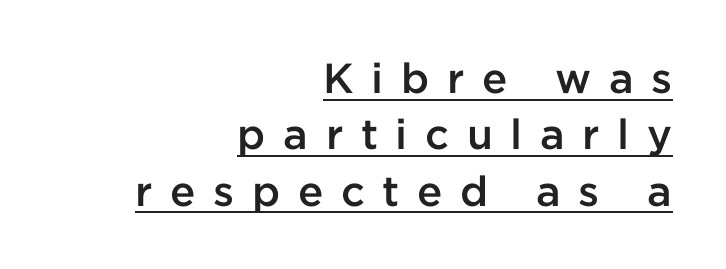
{"serif": "no", "italic": "no", "bold": "semi", "weight": "semibold", "width": "normal", "stroke_contrast": "low", "x_height": "medium", "monospaced": "no", "underline": "yes", "align": "right", "line_spacing": "normal", "line_spacing_ratio": 1.34, "letter_spacing": "wide", "letter_spacing_em": 0.42, "glyph_px": 42}
